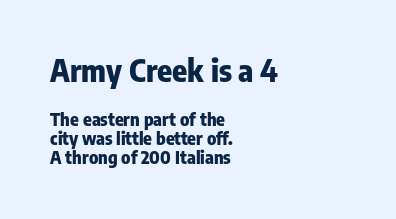
{"serif": "no", "italic": "no", "bold": "yes", "weight": "heavy", "width": "condensed", "stroke_contrast": "low", "x_height": "medium", "monospaced": "no", "underline": "no", "align": "left", "line_spacing": "tight", "line_spacing_ratio": 1.05, "letter_spacing": "normal", "letter_spacing_em": 0.0, "larger_block": "first", "size_ratio": 1.72, "glyph_px": 31}
